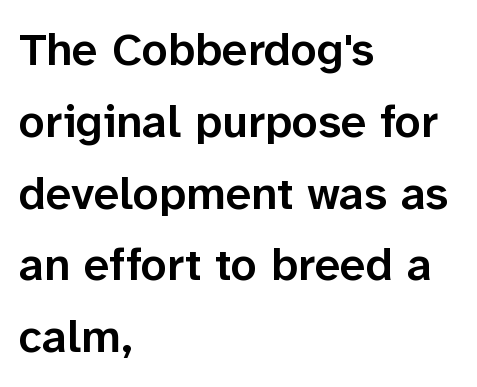
Q: Is the text bold? A: Semi-bold.
Q: Is the text italic (slanted)? A: No, it is upright.
Q: Is the typeface a serif or a sans-serif typeface? A: Sans-serif.
Q: Is the text underlined? A: No.
Q: How is the paragraph aligned? A: Left-aligned.
Q: Is the spacing between letters normal or unusually wide? A: Normal.
Q: Is the spacing between lines tight, normal or loose? A: Normal.
Q: Width (condensed, normal, or wide)? A: Normal.
Q: Stroke contrast? A: Low.
Q: x-height? A: Medium.
Q: Monospaced? A: No.
